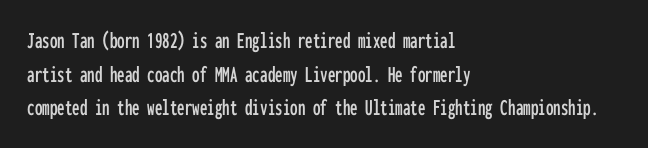
The image shows 24 px text type, upright; set left-aligned, normal line spacing (1.4x), normal letter spacing, not underlined.
